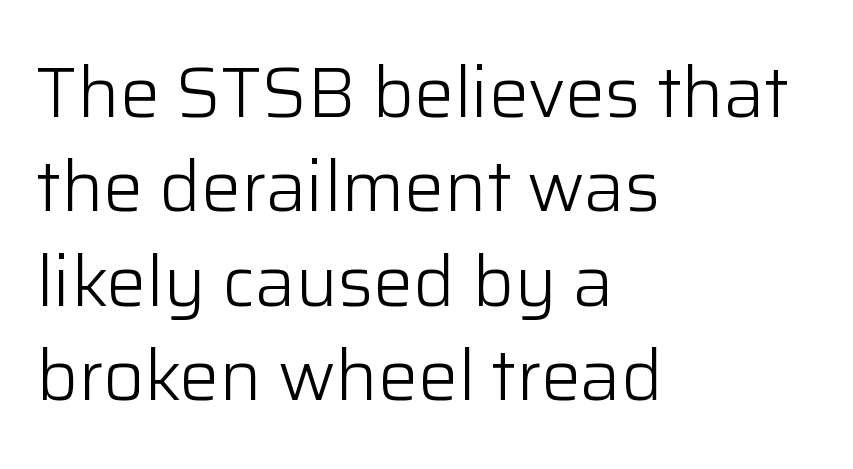
{"serif": "no", "italic": "no", "bold": "no", "weight": "light", "width": "normal", "stroke_contrast": "low", "x_height": "medium", "monospaced": "no", "underline": "no", "align": "left", "line_spacing": "normal", "line_spacing_ratio": 1.33, "letter_spacing": "normal", "letter_spacing_em": 0.0, "glyph_px": 71}
